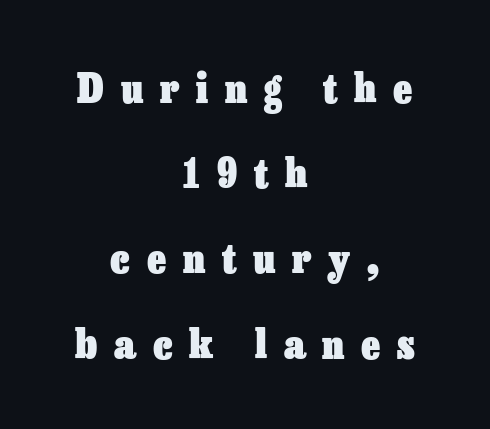
{"italic": "no", "bold": "yes", "weight": "heavy", "width": "normal", "stroke_contrast": "low", "x_height": "medium", "monospaced": "no", "underline": "no", "align": "center", "line_spacing": "loose", "line_spacing_ratio": 2.13, "letter_spacing": "wide", "letter_spacing_em": 0.42, "glyph_px": 40}
